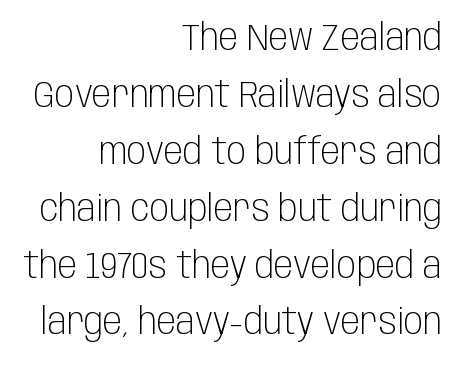
Q: Is the text bold? A: No.
Q: Is the text italic (slanted)? A: No, it is upright.
Q: Is the typeface a serif or a sans-serif typeface? A: Sans-serif.
Q: Is the text underlined? A: No.
Q: How is the paragraph aligned? A: Right-aligned.
Q: Is the spacing between letters normal or unusually wide? A: Normal.
Q: Is the spacing between lines tight, normal or loose? A: Normal.
Q: Width (condensed, normal, or wide)? A: Condensed.
Q: Stroke contrast? A: Low.
Q: x-height? A: Large.
Q: Monospaced? A: No.
